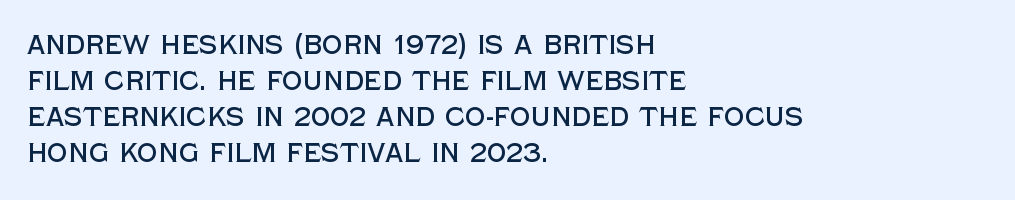
Q: Is the text italic (slanted)? A: No, it is upright.
Q: Is the text underlined? A: No.
Q: How is the paragraph aligned? A: Left-aligned.
Q: Is the spacing between letters normal or unusually wide? A: Normal.
Q: Is the spacing between lines tight, normal or loose? A: Normal.
